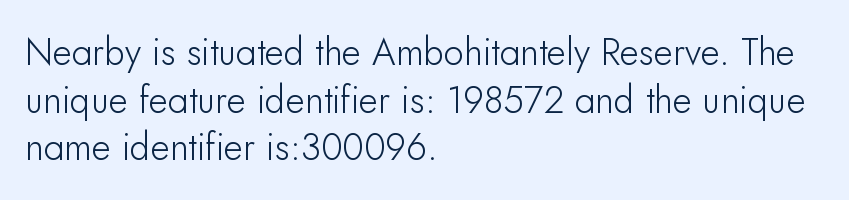
{"serif": "no", "italic": "no", "width": "normal", "stroke_contrast": "low", "x_height": "small", "monospaced": "no", "underline": "no", "align": "left", "line_spacing": "normal", "line_spacing_ratio": 1.29, "letter_spacing": "normal", "letter_spacing_em": 0.0, "glyph_px": 37}
